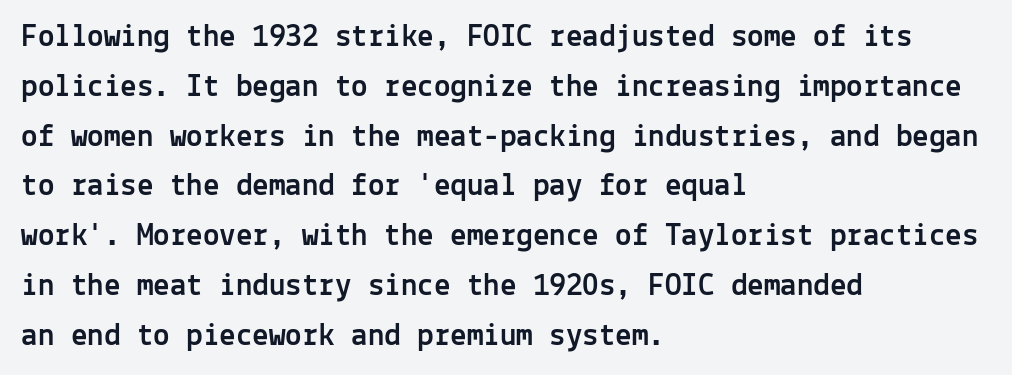
The image shows 33 px sans-serif type, upright, monospaced; set left-aligned, normal line spacing (1.51x), normal letter spacing, not underlined; a medium x-height.
